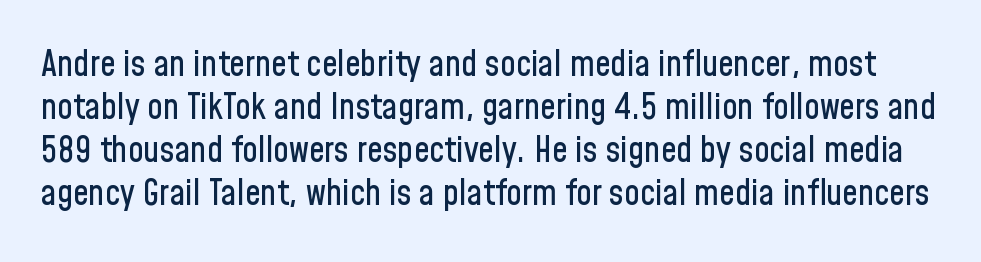
{"serif": "no", "italic": "no", "width": "condensed", "stroke_contrast": "low", "x_height": "medium", "monospaced": "no", "underline": "no", "line_spacing_ratio": 1.23, "letter_spacing": "normal", "letter_spacing_em": 0.0, "glyph_px": 35}
